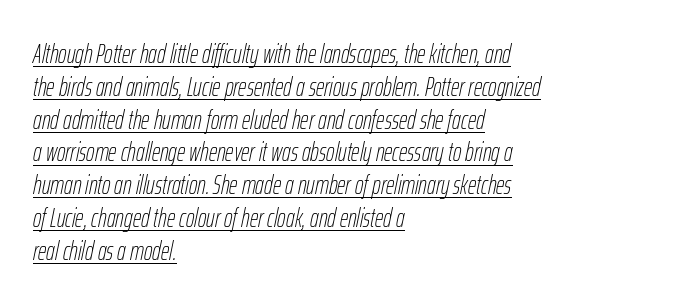
The image shows 26 px text type, italic (leaning right); set left-aligned, normal line spacing (1.26x), normal letter spacing, underlined.
